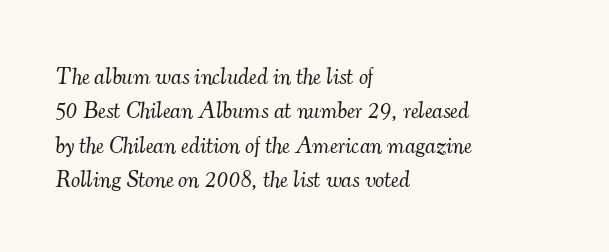
{"italic": "yes", "lean": "right", "slant_degrees": 7, "bold": "no", "underline": "no", "align": "left", "line_spacing": "normal", "line_spacing_ratio": 1.49, "letter_spacing": "normal", "letter_spacing_em": 0.0, "glyph_px": 23}
